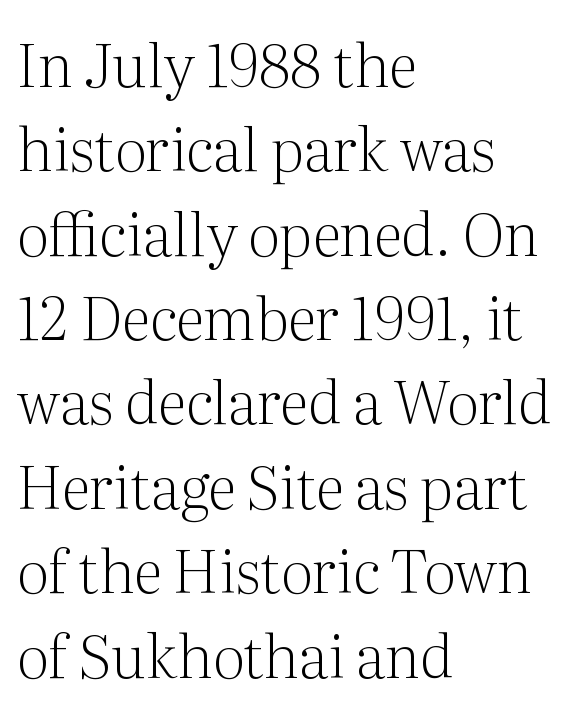
Regarding serifs, this sample has them. The weight tops out at a normal text grade. You can tell it's not italic because the verticals are truly vertical. The horizontal fit of the characters is conventional and even. Teacher's note: observe the even left margin — that is flush-left alignment.
